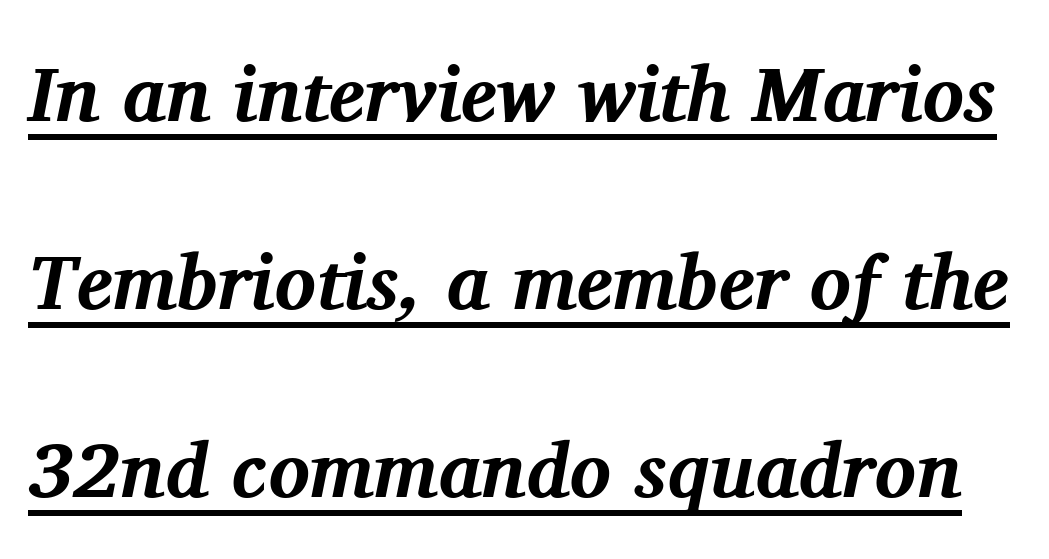
Q: Is the text bold? A: Yes.
Q: Is the text italic (slanted)? A: Yes, it leans right by about 11 degrees.
Q: Is the typeface a serif or a sans-serif typeface? A: Serif.
Q: Is the text underlined? A: Yes.
Q: Is the spacing between letters normal or unusually wide? A: Normal.
Q: Is the spacing between lines tight, normal or loose? A: Loose.
Q: Width (condensed, normal, or wide)? A: Normal.
Q: Stroke contrast? A: Medium.
Q: x-height? A: Medium.
Q: Monospaced? A: No.
